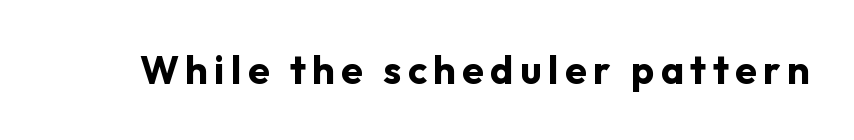
The image shows 39 px bold sans-serif type, upright; set not underlined; low stroke contrast and a medium x-height.
